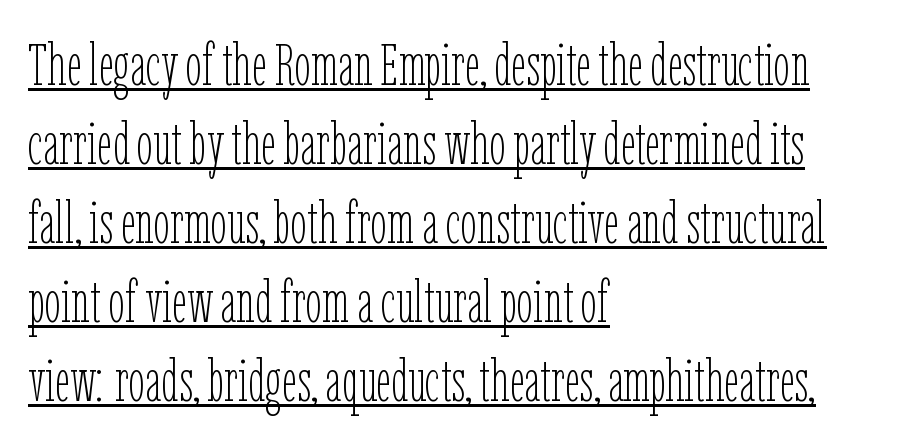
The image shows 59 px thin, condensed type, upright; set left-aligned, normal line spacing (1.34x), normal letter spacing, underlined; low stroke contrast and a medium x-height.
